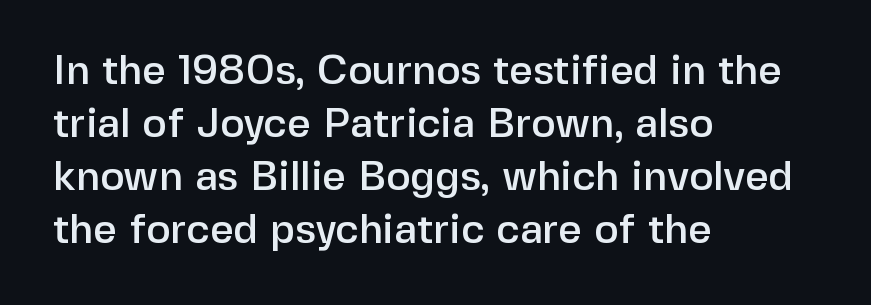
The image shows 41 px sans-serif type, upright; set left-aligned, normal line spacing (1.29x), normal letter spacing, not underlined; low stroke contrast and a medium x-height.
